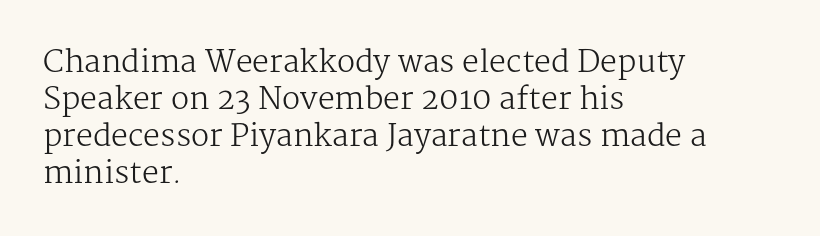
The image shows 30 px regular-weight serif type, upright; set left-aligned, line spacing 1.23x, normal letter spacing, not underlined; medium stroke contrast and a medium x-height.
